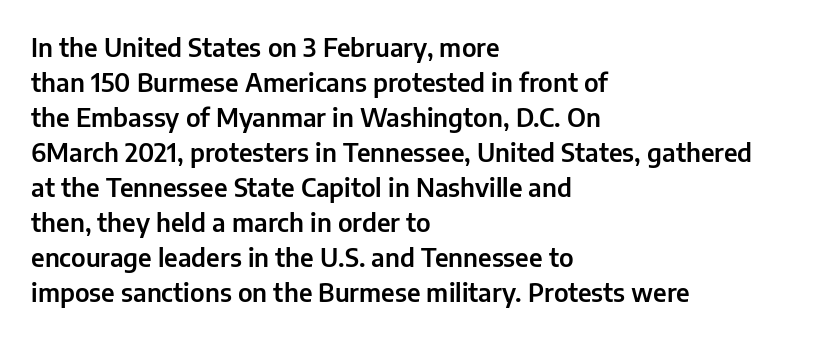
The image shows 25 px text type, upright; set left-aligned, normal line spacing (1.4x), normal letter spacing, not underlined.
